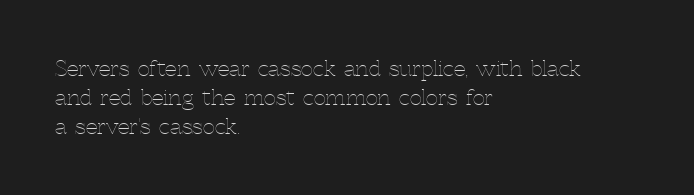
The image shows 21 px text type, upright; set left-aligned, normal line spacing (1.38x), normal letter spacing, not underlined.
